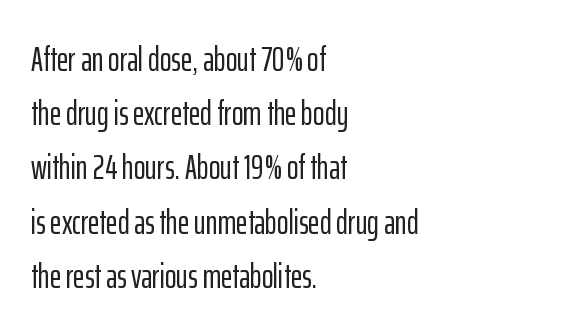
{"serif": "no", "italic": "no", "width": "condensed", "stroke_contrast": "low", "x_height": "medium", "monospaced": "no", "underline": "no", "align": "left", "line_spacing": "normal", "line_spacing_ratio": 1.55, "letter_spacing": "normal", "letter_spacing_em": 0.0, "glyph_px": 35}
